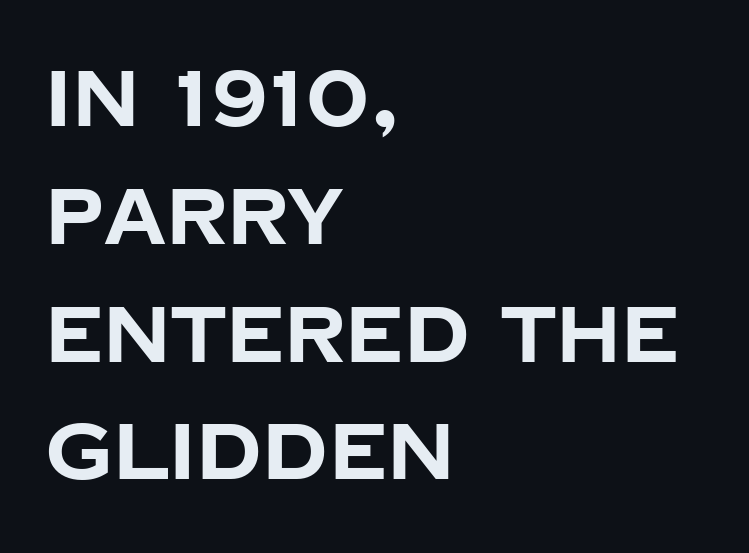
The image shows 78 px bold sans-serif type, upright; set left-aligned, normal line spacing (1.51x), normal letter spacing, not underlined; low stroke contrast and a large x-height.
